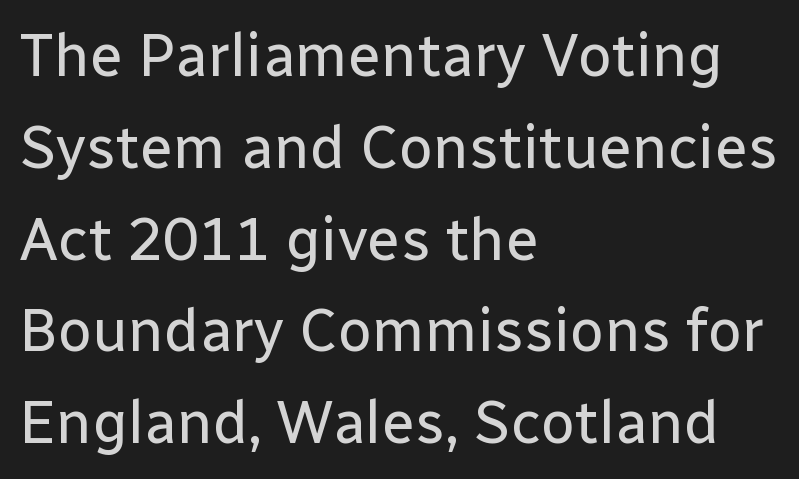
Q: Is the text bold? A: No.
Q: Is the text italic (slanted)? A: No, it is upright.
Q: Is the typeface a serif or a sans-serif typeface? A: Sans-serif.
Q: Is the text underlined? A: No.
Q: How is the paragraph aligned? A: Left-aligned.
Q: Is the spacing between letters normal or unusually wide? A: Normal.
Q: Is the spacing between lines tight, normal or loose? A: Normal.
Q: Width (condensed, normal, or wide)? A: Normal.
Q: Stroke contrast? A: Low.
Q: x-height? A: Medium.
Q: Monospaced? A: No.
